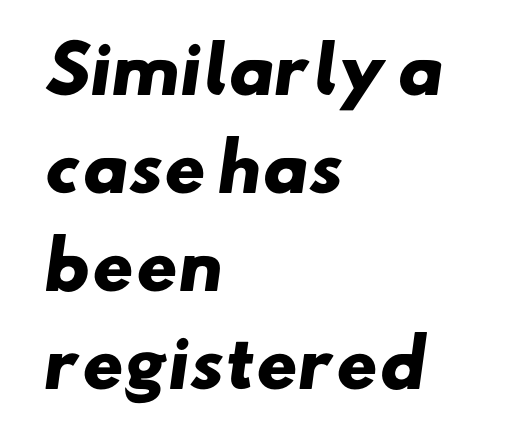
Caption: bold face, heavy strokes. Character widths vary here, with narrow letters taking less room than wide ones. A bare baseline throughout the passage. The font family rendered here belongs to the sans-serif group. Horizontally, the lines are justified to the leading edge only. Baseline-to-baseline distance is the conventional proportion of letter height.
